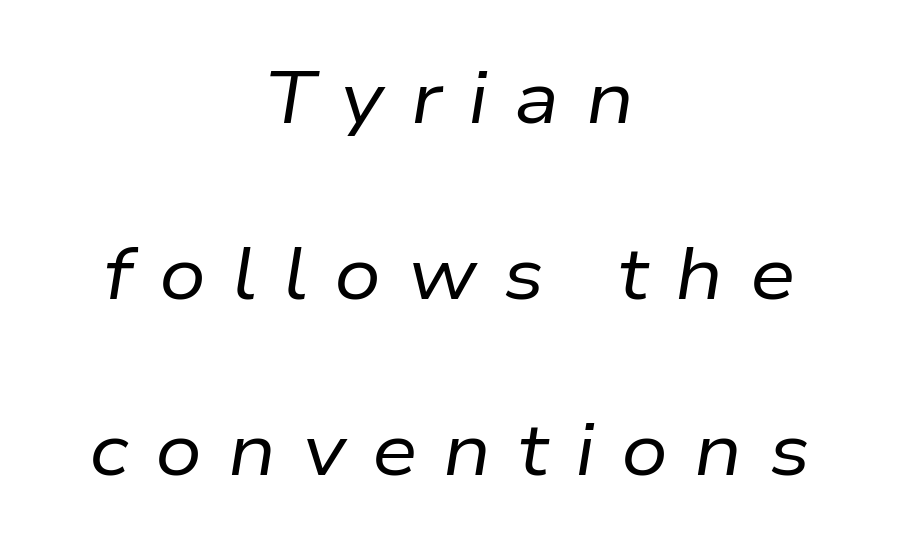
Q: Is the text bold? A: No.
Q: Is the text italic (slanted)? A: Yes, it leans right by about 9 degrees.
Q: Is the text underlined? A: No.
Q: How is the paragraph aligned? A: Centered.
Q: Is the spacing between letters normal or unusually wide? A: Unusually wide.
Q: Is the spacing between lines tight, normal or loose? A: Loose.
Q: Width (condensed, normal, or wide)? A: Normal.
Q: Stroke contrast? A: Low.
Q: x-height? A: Medium.
Q: Monospaced? A: No.
